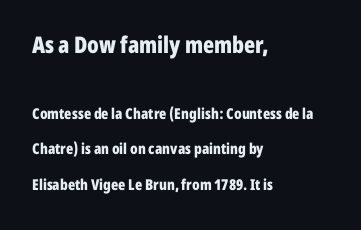
The image shows 23 px bold type, upright; set left-aligned, loose line spacing (2.37x), normal letter spacing, not underlined; the first (top) block is 1.53x larger.
